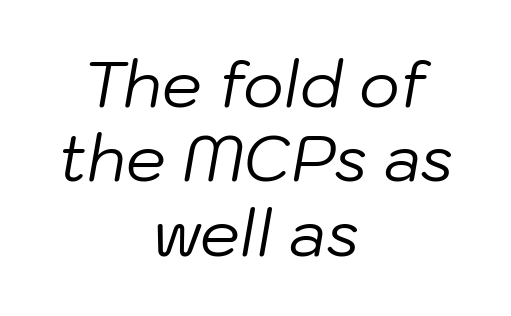
{"italic": "yes", "lean": "right", "slant_degrees": 10, "bold": "no", "weight": "regular", "width": "normal", "stroke_contrast": "low", "x_height": "medium", "monospaced": "no", "underline": "no", "align": "center", "line_spacing_ratio": 1.18, "letter_spacing": "normal", "letter_spacing_em": 0.0, "glyph_px": 63}
